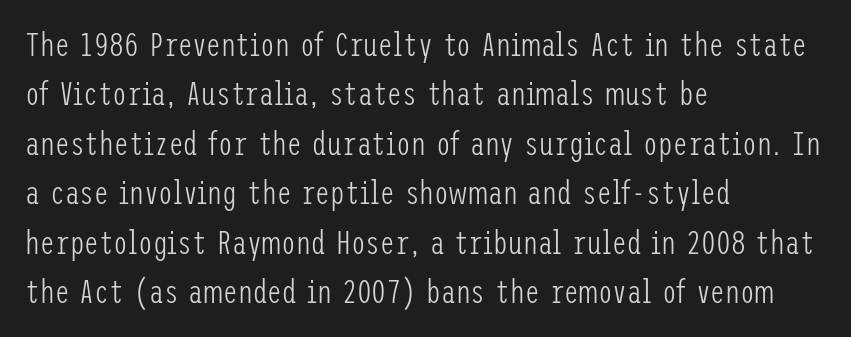
The image shows 33 px light, condensed sans-serif type, upright; set left-aligned, normal line spacing (1.5x), normal letter spacing, not underlined; low stroke contrast and a medium x-height.
